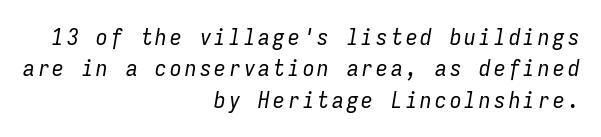
The image shows 23 px text type, italic (leaning right); set right-aligned, normal line spacing (1.36x), not underlined.
